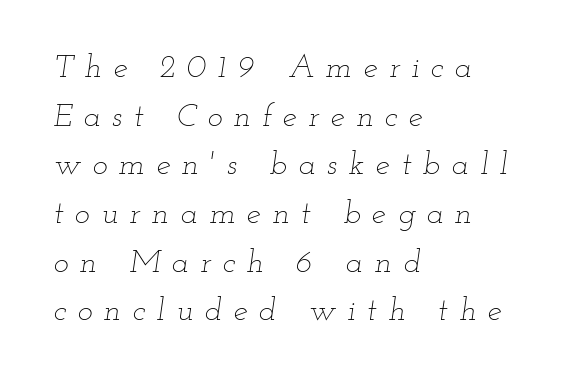
Q: Is the text bold? A: No.
Q: Is the text italic (slanted)? A: Yes, it leans right by about 12 degrees.
Q: Is the text underlined? A: No.
Q: How is the paragraph aligned? A: Left-aligned.
Q: Is the spacing between letters normal or unusually wide? A: Unusually wide.
Q: Is the spacing between lines tight, normal or loose? A: Normal.
Q: Width (condensed, normal, or wide)? A: Wide.
Q: Stroke contrast? A: Low.
Q: x-height? A: Small.
Q: Monospaced? A: No.
